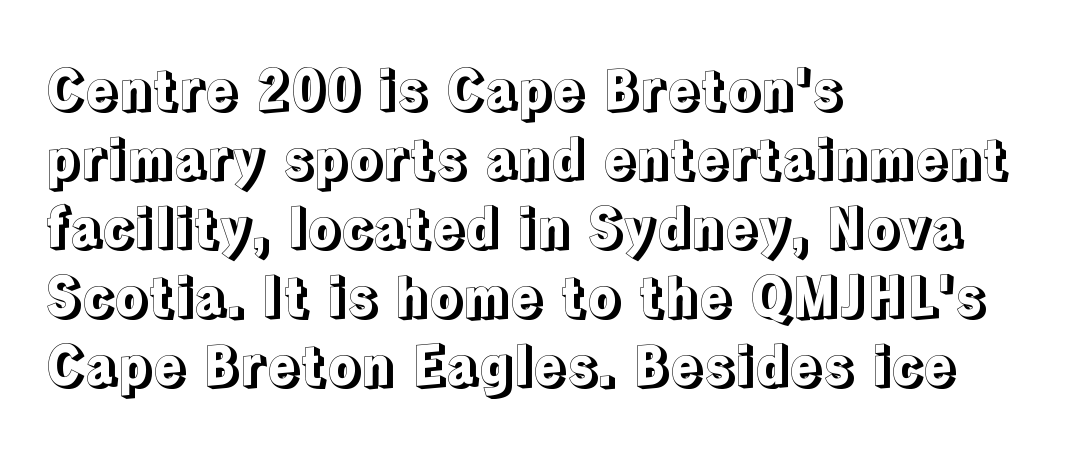
The image shows 54 px text type, upright; set left-aligned, normal line spacing (1.28x), normal letter spacing, not underlined; a medium x-height.
